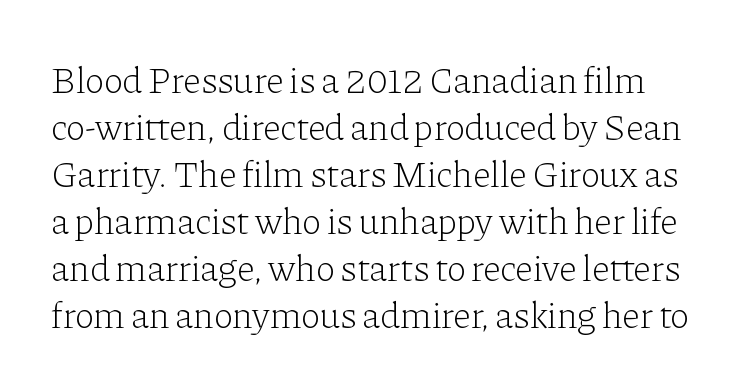
The image shows 37 px light serif type, upright; set normal line spacing (1.27x), normal letter spacing, not underlined; low stroke contrast and a medium x-height.
